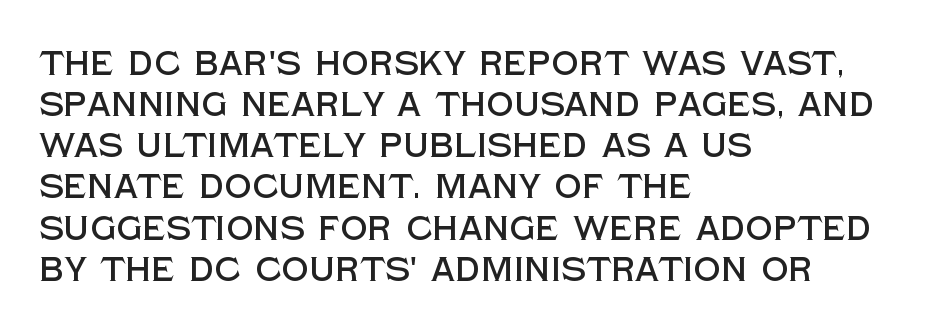
Quick note: not italic, upright. A typesetter would call this zero additional tracking. Character widths vary here, with narrow letters taking less room than wide ones. Unlike a traditional serif, this face leaves its strokes unadorned.
